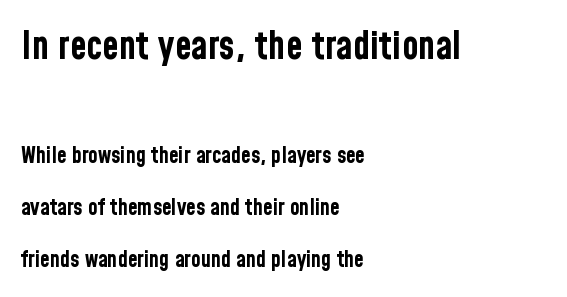
In CSS terms this would be text-align: left. Note: no serifs on the glyphs. Every letter is thick-stroked: bold, no question. Which of the two is more prominent by size? The first, at the top. Leading: increased. Nobody touched the tracking dial on this one.
